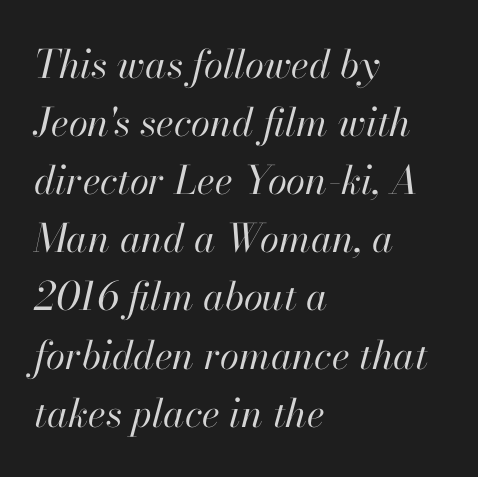
{"italic": "yes", "lean": "right", "slant_degrees": 13, "bold": "no", "weight": "regular", "width": "normal", "stroke_contrast": "high", "x_height": "small", "monospaced": "no", "underline": "no", "align": "left", "line_spacing": "normal", "line_spacing_ratio": 1.49, "letter_spacing": "normal", "letter_spacing_em": 0.0, "glyph_px": 39}
